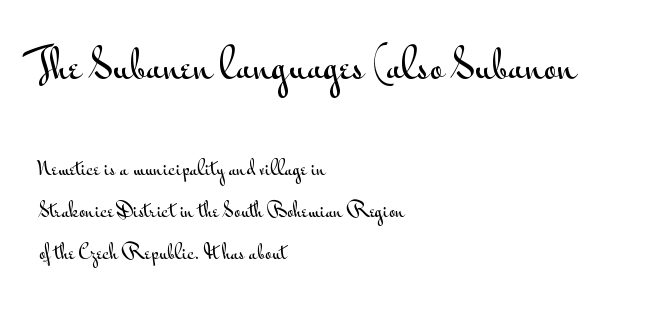
The image shows 37 px wide sans-serif type; set left-aligned, loose line spacing (2.33x), normal letter spacing, not underlined; the first (top) block is 2.06x larger; medium stroke contrast and a small x-height.
